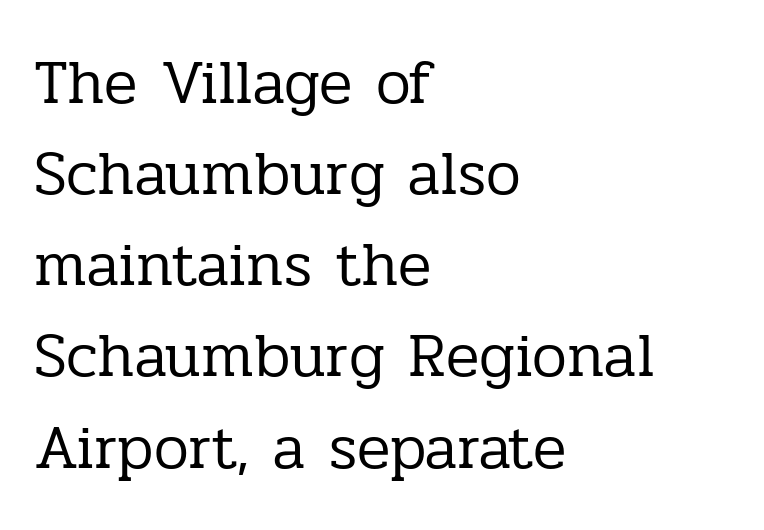
{"serif": "yes", "italic": "no", "bold": "no", "weight": "regular", "width": "normal", "stroke_contrast": "low", "x_height": "medium", "monospaced": "no", "underline": "no", "align": "left", "line_spacing": "normal", "line_spacing_ratio": 1.47, "letter_spacing": "normal", "letter_spacing_em": 0.0, "glyph_px": 62}
